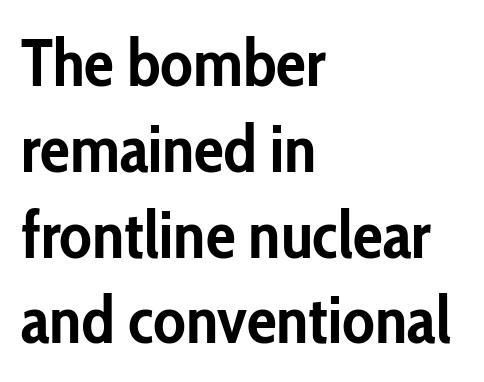
The image shows 67 px semibold, condensed sans-serif type, upright; set left-aligned, normal line spacing (1.28x), normal letter spacing, not underlined; low stroke contrast and a medium x-height.
